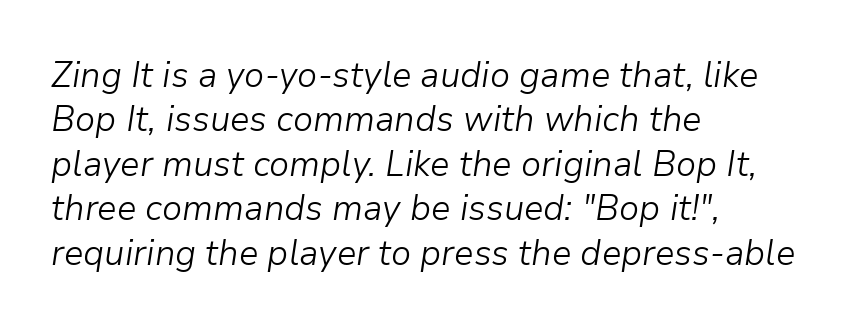
{"italic": "yes", "lean": "right", "slant_degrees": 9, "bold": "no", "weight": "light", "width": "normal", "stroke_contrast": "low", "x_height": "medium", "monospaced": "no", "underline": "no", "align": "left", "line_spacing": "normal", "line_spacing_ratio": 1.27, "letter_spacing": "normal", "letter_spacing_em": 0.0, "glyph_px": 35}
